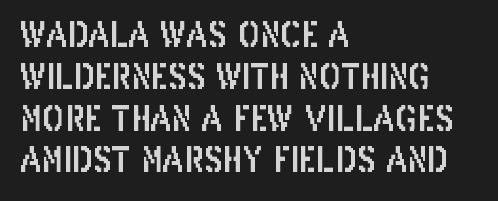
These lines stack with their left ends in a neat column. Here the designer chose a conventional face with non-uniform glyph widths. Just letters on the line, the space beneath them empty. The typography opts for an upright posture over an oblique one.
